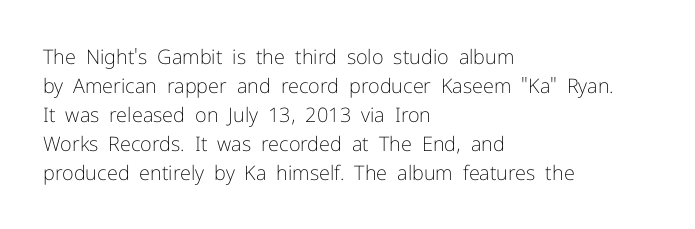
{"italic": "no", "bold": "no", "underline": "no", "align": "left", "line_spacing": "normal", "line_spacing_ratio": 1.45, "letter_spacing": "normal", "letter_spacing_em": 0.0, "glyph_px": 20}
